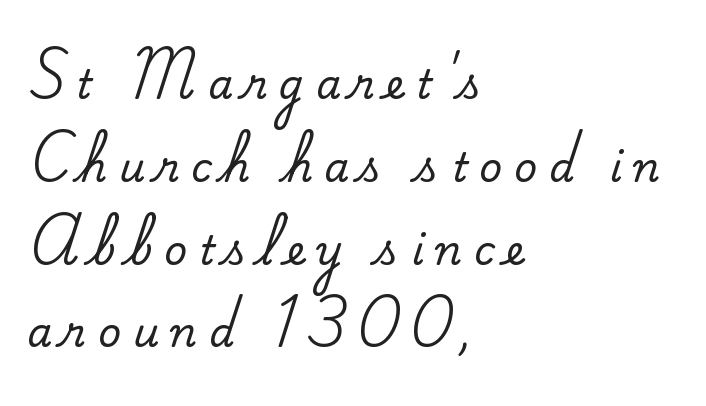
Q: Is the text italic (slanted)? A: Yes.
Q: Is the typeface a serif or a sans-serif typeface? A: Serif.
Q: Is the text underlined? A: No.
Q: How is the paragraph aligned? A: Left-aligned.
Q: Is the spacing between letters normal or unusually wide? A: Unusually wide.
Q: Is the spacing between lines tight, normal or loose? A: Loose.
Q: Width (condensed, normal, or wide)? A: Normal.
Q: Stroke contrast? A: Medium.
Q: x-height? A: Small.
Q: Monospaced? A: No.
